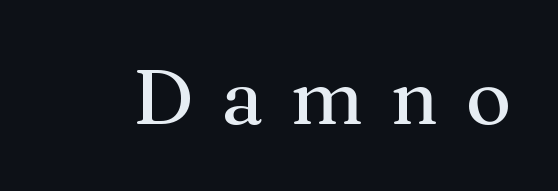
The image shows 78 px serif type, upright; set unusually wide letter spacing (+0.35 em), not underlined; medium stroke contrast and a medium x-height.
